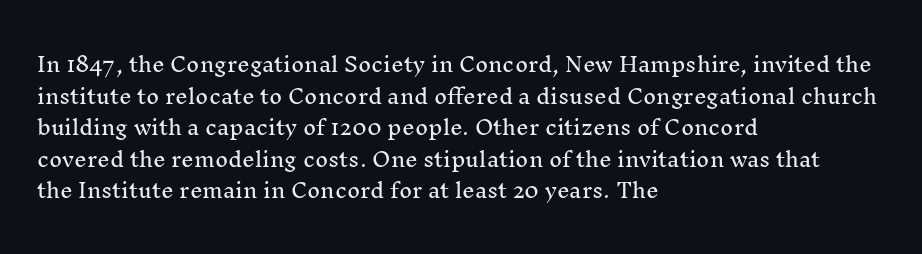
The image shows 20 px text type, upright; set left-aligned, normal line spacing (1.58x), normal letter spacing, not underlined.
